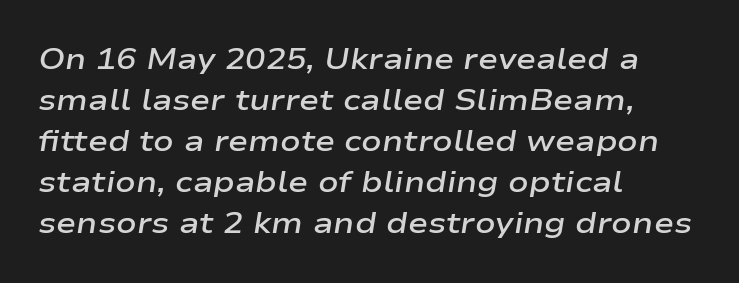
How heavy is the stroke? Medium-heavy — a semibold, shy of bold. Just letters on the line, the space beneath them empty. Posture: slanted. Line starts are locked; line ends wander. Does extra space separate the letters? No, they use regular spacing.
